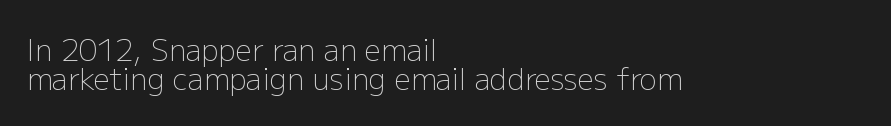
Tightly led — the rows are bunched. The text block is weighted toward the left margin, trailing off unevenly rightward. These lines are rendered in a variable-pitch font. Has an underline been added? It has not.
